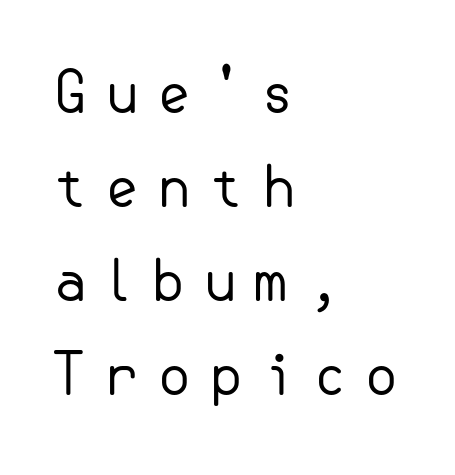
The image shows 57 px regular-weight sans-serif type, upright; set left-aligned, normal line spacing (1.65x), unusually wide letter spacing (+0.29 em), not underlined; low stroke contrast and a small x-height.
